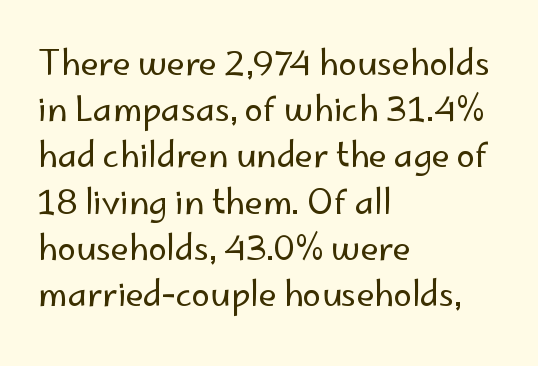
{"serif": "no", "italic": "no", "bold": "no", "weight": "regular", "width": "normal", "stroke_contrast": "low", "x_height": "small", "monospaced": "no", "underline": "no", "align": "left", "line_spacing": "normal", "line_spacing_ratio": 1.4, "letter_spacing": "normal", "letter_spacing_em": 0.0, "glyph_px": 33}
